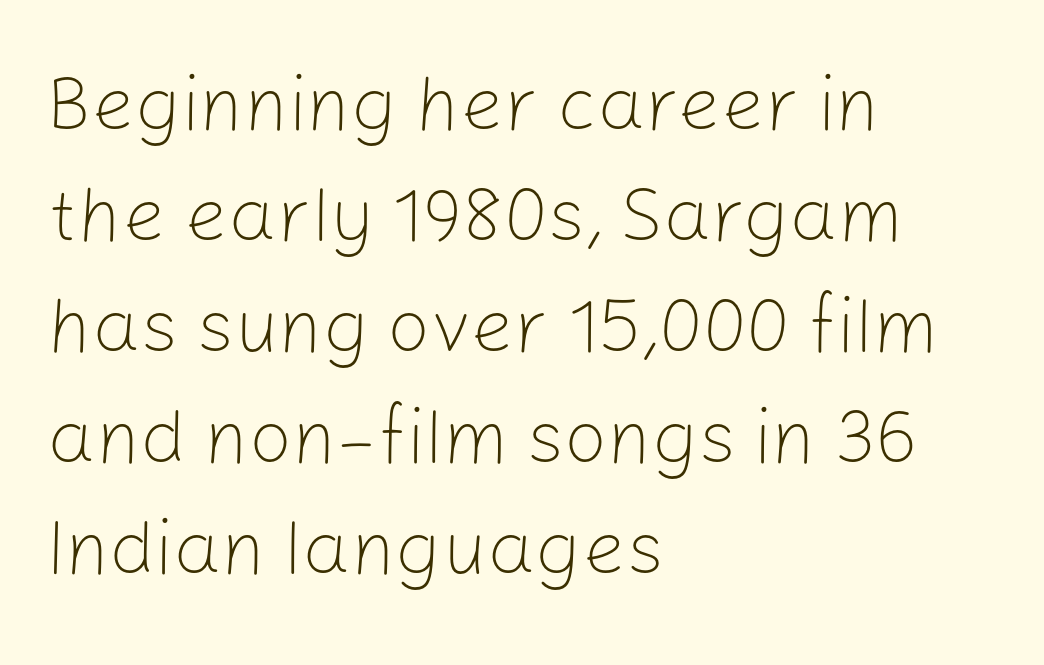
The area under the type is left untouched. The face used here is rendered with its standard letterfit. Left-aligned paragraph, ragged on the right. You can tell it's not italic because the verticals are truly vertical.
